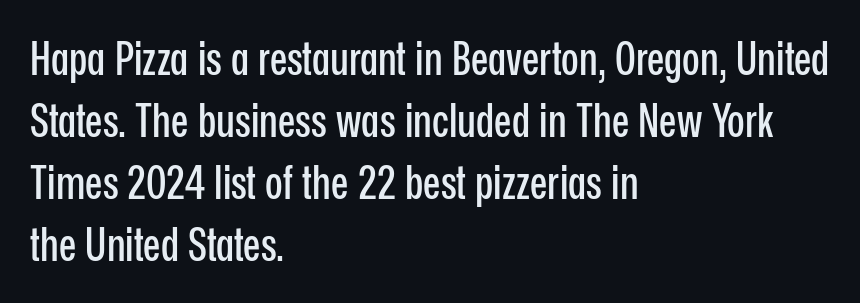
{"serif": "no", "italic": "no", "width": "condensed", "stroke_contrast": "low", "x_height": "medium", "monospaced": "no", "underline": "no", "align": "left", "line_spacing": "normal", "line_spacing_ratio": 1.35, "letter_spacing": "normal", "letter_spacing_em": 0.0, "glyph_px": 46}
